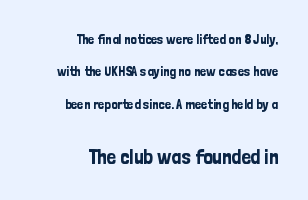
A student would call this right alignment; a typographer would say flush right, rag left. If you squint, the bottom block still reads clearly — it's the larger of the two. The passage shown is not underscored anywhere. Baseline-to-baseline distance is far greater than the letter height. Unlike italic type, these characters show no tilt at all. Here the glyphs are tracked normally, forming tight word shapes.
